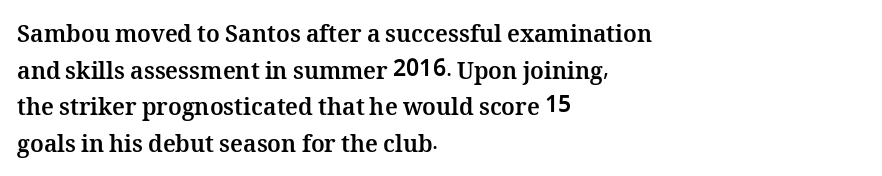
The image shows 23 px bold type, upright; set left-aligned, normal line spacing (1.59x), normal letter spacing, not underlined.
